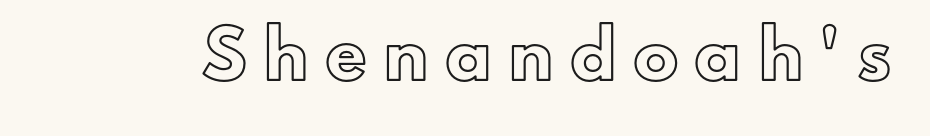
{"italic": "no", "width": "normal", "x_height": "small", "monospaced": "no", "underline": "no", "letter_spacing": "wide", "letter_spacing_em": 0.41, "glyph_px": 44}
